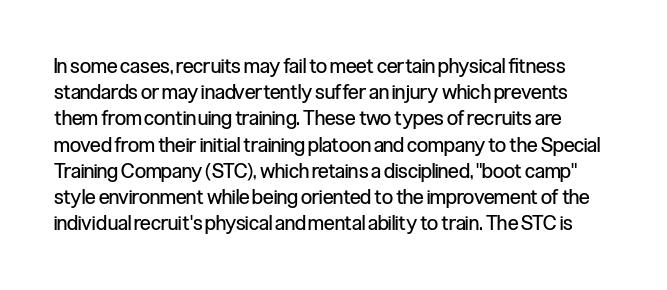
The image shows 20 px text type, upright; set normal line spacing (1.31x), normal letter spacing, not underlined.
